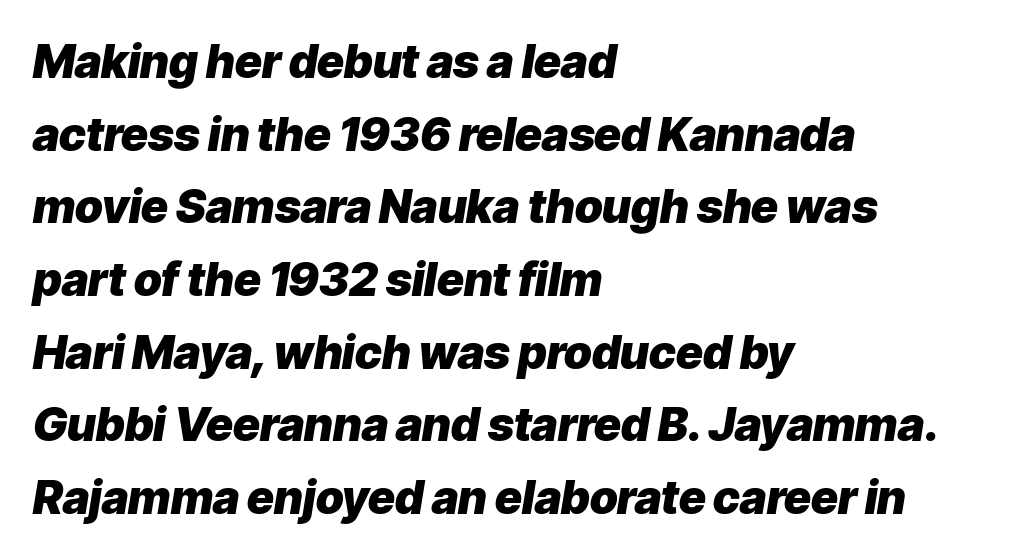
{"italic": "yes", "lean": "right", "slant_degrees": 9, "bold": "yes", "weight": "heavy", "width": "normal", "stroke_contrast": "low", "x_height": "medium", "monospaced": "no", "underline": "no", "align": "left", "line_spacing": "normal", "line_spacing_ratio": 1.58, "letter_spacing": "normal", "letter_spacing_em": 0.0, "glyph_px": 46}
